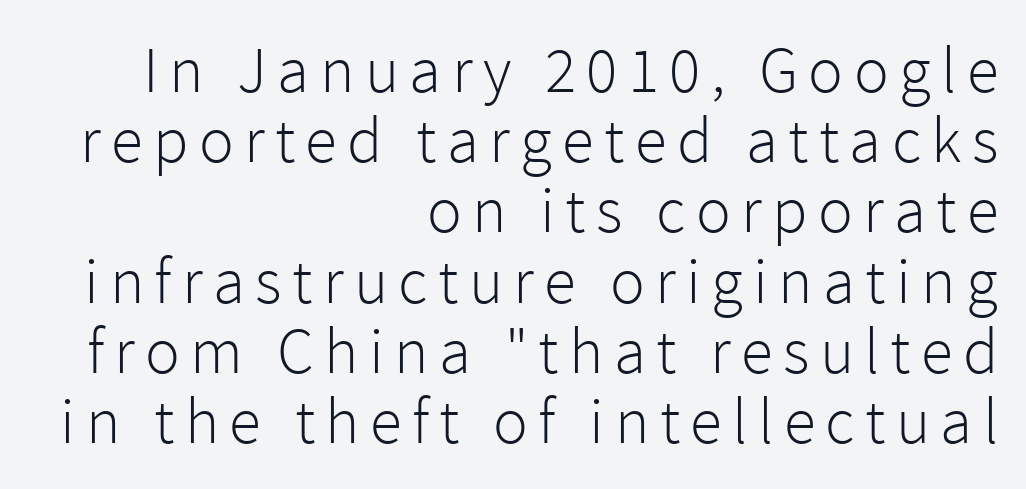
Type without underlining. If you drew a ruler down the right edge, every line would touch it. If you measured baseline to baseline, you'd find a short distance. The letters stand upright; this is a roman face.
